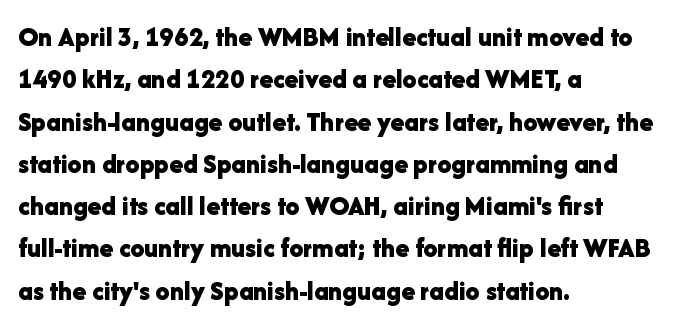
{"serif": "no", "italic": "no", "bold": "yes", "weight": "bold", "width": "normal", "stroke_contrast": "low", "x_height": "medium", "monospaced": "no", "underline": "no", "align": "left", "line_spacing": "normal", "line_spacing_ratio": 1.51, "letter_spacing": "normal", "letter_spacing_em": 0.0, "glyph_px": 28}
